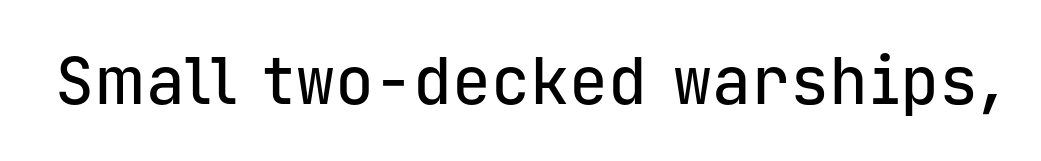
Grotesque or geometric, the face here clearly has no serifs. Every stem runs plumb, perpendicular to the baseline. Beneath every word, the page is bare. Is this a fixed-width face? Yes — each glyph sits in an identical cell. The line texture is even and compact thanks to regular tracking.
